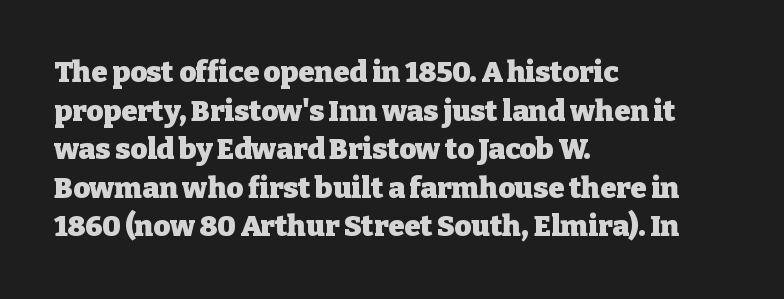
{"serif": "yes", "italic": "no", "bold": "yes", "weight": "heavy", "width": "normal", "stroke_contrast": "low", "x_height": "medium", "monospaced": "no", "underline": "no", "align": "left", "line_spacing": "normal", "line_spacing_ratio": 1.33, "letter_spacing": "normal", "letter_spacing_em": 0.0, "glyph_px": 29}
